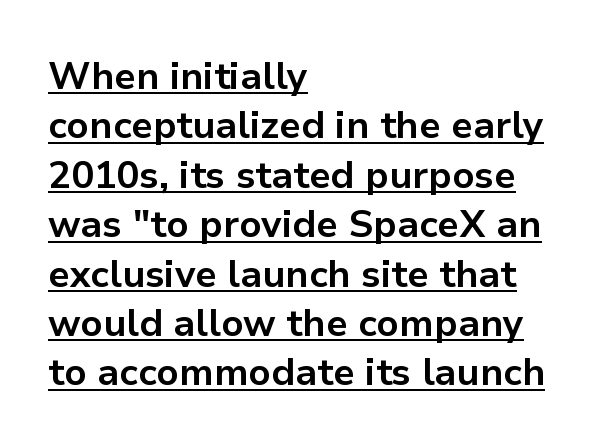
The image shows 38 px bold sans-serif type, upright; set left-aligned, normal line spacing (1.3x), normal letter spacing, underlined; low stroke contrast and a medium x-height.
